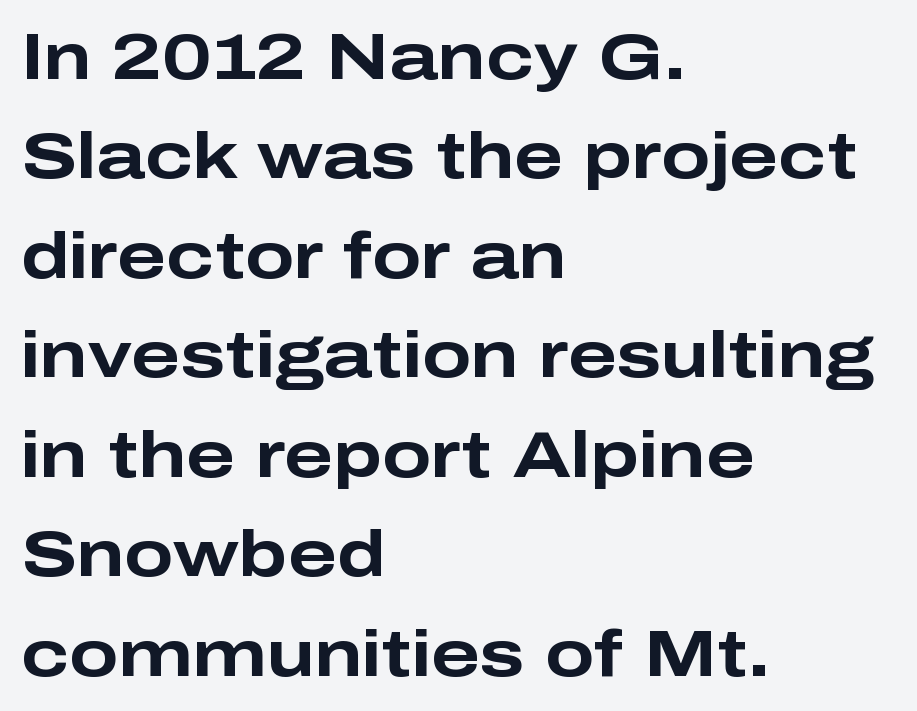
The image shows 65 px bold, wide sans-serif type, upright; set left-aligned, normal line spacing (1.53x), normal letter spacing, not underlined; low stroke contrast and a medium x-height.
